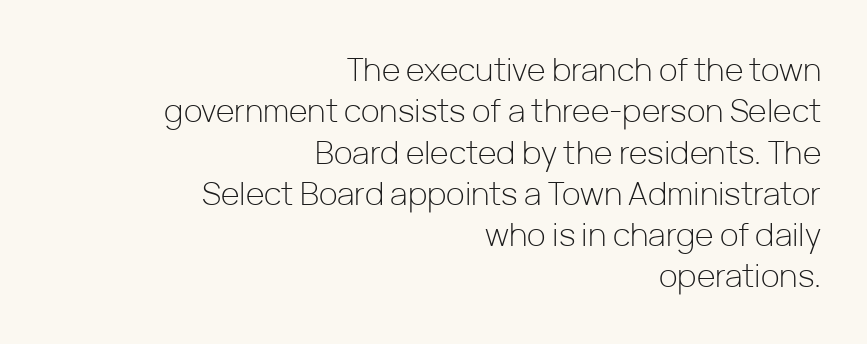
The image shows 32 px light sans-serif type, upright; set right-aligned, normal line spacing (1.29x), normal letter spacing, not underlined; low stroke contrast and a medium x-height.
